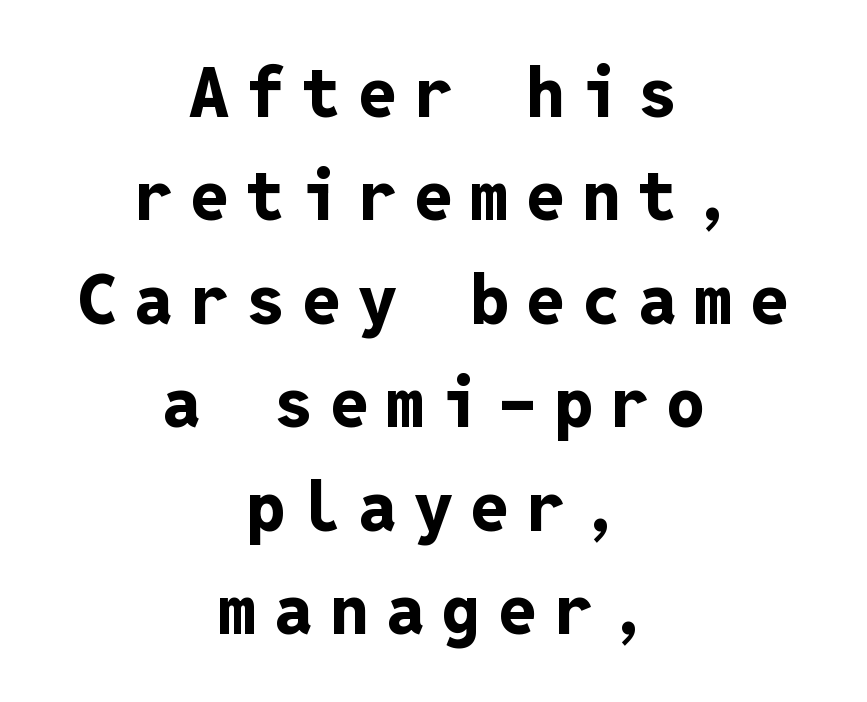
Q: Is the text bold? A: Yes.
Q: Is the text italic (slanted)? A: No, it is upright.
Q: Is the typeface a serif or a sans-serif typeface? A: Sans-serif.
Q: Is the text underlined? A: No.
Q: How is the paragraph aligned? A: Centered.
Q: Is the spacing between letters normal or unusually wide? A: Unusually wide.
Q: Is the spacing between lines tight, normal or loose? A: Normal.
Q: Width (condensed, normal, or wide)? A: Normal.
Q: Stroke contrast? A: Low.
Q: x-height? A: Medium.
Q: Monospaced? A: Yes.
